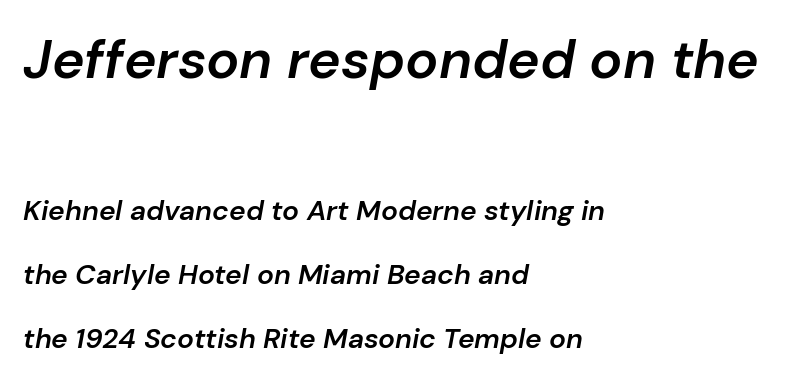
Q: Is the text bold? A: Semi-bold.
Q: Is the text italic (slanted)? A: Yes, it leans right by about 10 degrees.
Q: Is the text underlined? A: No.
Q: How is the paragraph aligned? A: Left-aligned.
Q: Is the spacing between letters normal or unusually wide? A: Normal.
Q: Is the spacing between lines tight, normal or loose? A: Loose.
Q: Which block of text is set in a larger size, the first (top) or the second (bottom)? A: The first (top) one.
Q: Width (condensed, normal, or wide)? A: Normal.
Q: Stroke contrast? A: Low.
Q: x-height? A: Medium.
Q: Monospaced? A: No.
